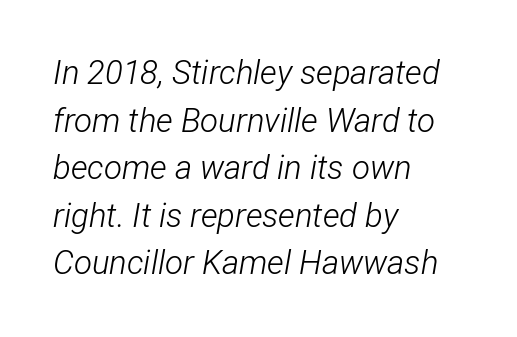
Q: Is the text bold? A: No.
Q: Is the text italic (slanted)? A: Yes, it leans right by about 12 degrees.
Q: Is the text underlined? A: No.
Q: How is the paragraph aligned? A: Left-aligned.
Q: Is the spacing between letters normal or unusually wide? A: Normal.
Q: Is the spacing between lines tight, normal or loose? A: Normal.
Q: Width (condensed, normal, or wide)? A: Condensed.
Q: Stroke contrast? A: Low.
Q: x-height? A: Medium.
Q: Monospaced? A: No.
